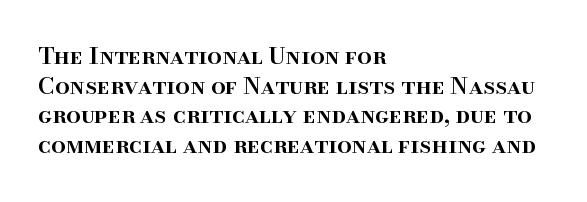
Stroke thickness is moderately raised; the sample reads as semibold. Vertical strokes here are truly vertical. The area under the type is left untouched. Summary of vertical rhythm: regular, with standard interline spacing.
